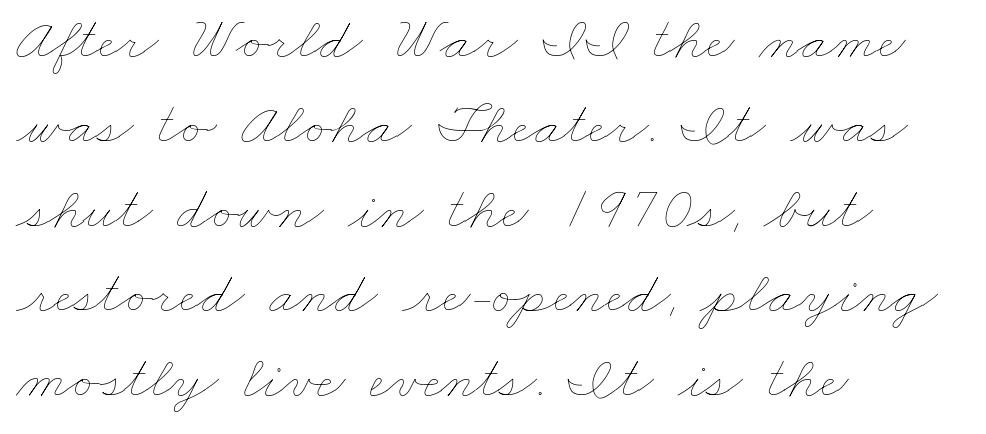
The image shows 61 px thin, wide type; set left-aligned, normal line spacing (1.39x), normal letter spacing, not underlined; low stroke contrast and a small x-height.
